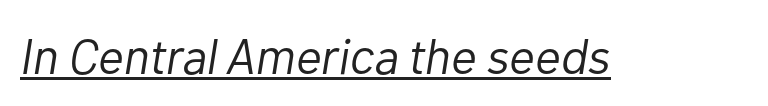
The image shows 50 px light type, italic (leaning right); set normal letter spacing, underlined; low stroke contrast and a medium x-height.
